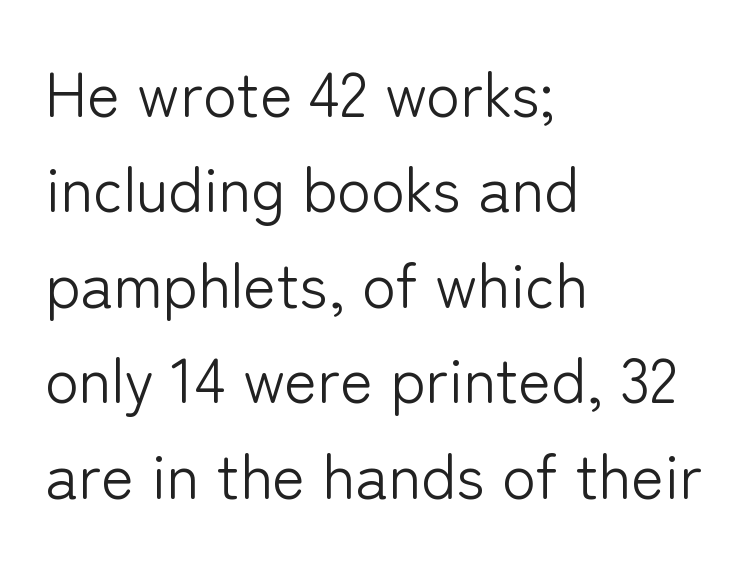
Q: Is the text bold? A: No.
Q: Is the text italic (slanted)? A: No, it is upright.
Q: Is the typeface a serif or a sans-serif typeface? A: Sans-serif.
Q: Is the text underlined? A: No.
Q: How is the paragraph aligned? A: Left-aligned.
Q: Is the spacing between letters normal or unusually wide? A: Normal.
Q: Is the spacing between lines tight, normal or loose? A: Normal.
Q: Width (condensed, normal, or wide)? A: Normal.
Q: Stroke contrast? A: Low.
Q: x-height? A: Medium.
Q: Monospaced? A: No.
